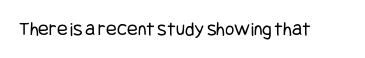
The image shows 20 px text type, upright; set normal letter spacing, not underlined.
